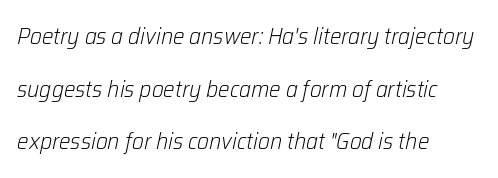
Q: Is the text bold? A: No.
Q: Is the text italic (slanted)? A: Yes, it leans right by about 12 degrees.
Q: Is the text underlined? A: No.
Q: How is the paragraph aligned? A: Left-aligned.
Q: Is the spacing between letters normal or unusually wide? A: Normal.
Q: Is the spacing between lines tight, normal or loose? A: Loose.
